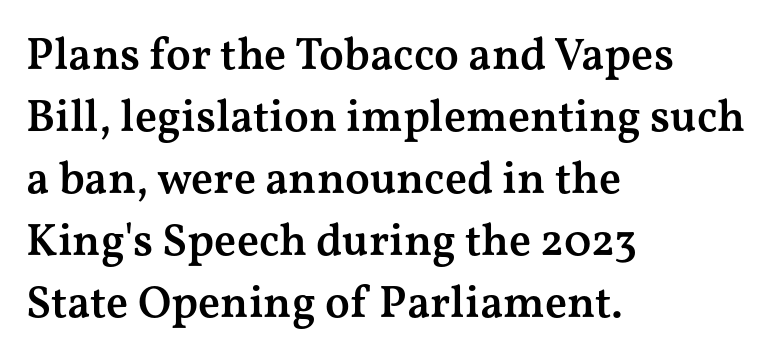
Q: Is the text bold? A: Semi-bold.
Q: Is the text italic (slanted)? A: No, it is upright.
Q: Is the typeface a serif or a sans-serif typeface? A: Serif.
Q: Is the text underlined? A: No.
Q: How is the paragraph aligned? A: Left-aligned.
Q: Is the spacing between letters normal or unusually wide? A: Normal.
Q: Is the spacing between lines tight, normal or loose? A: Normal.
Q: Width (condensed, normal, or wide)? A: Wide.
Q: Stroke contrast? A: Medium.
Q: x-height? A: Medium.
Q: Monospaced? A: No.
